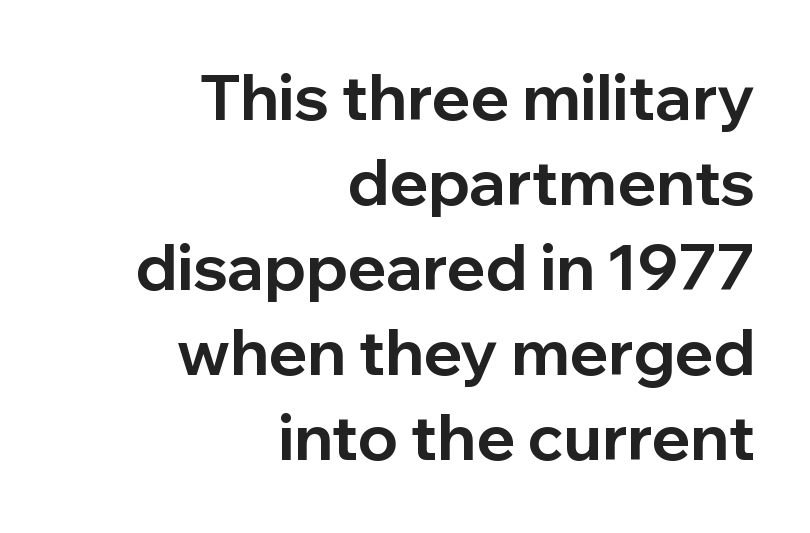
{"serif": "no", "italic": "no", "bold": "yes", "weight": "bold", "width": "normal", "stroke_contrast": "low", "x_height": "medium", "monospaced": "no", "underline": "no", "align": "right", "line_spacing": "normal", "line_spacing_ratio": 1.33, "letter_spacing": "normal", "letter_spacing_em": 0.0, "glyph_px": 64}
